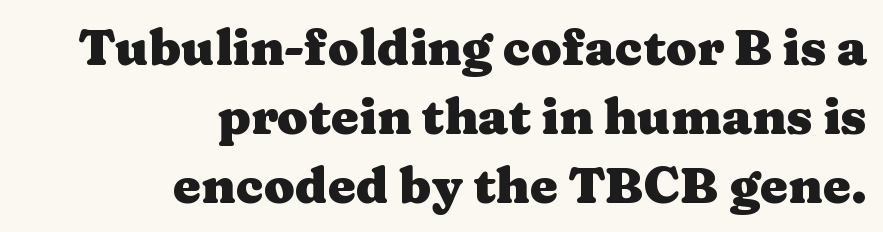
Q: Is the text bold? A: Yes.
Q: Is the text italic (slanted)? A: No, it is upright.
Q: Is the typeface a serif or a sans-serif typeface? A: Serif.
Q: Is the text underlined? A: No.
Q: How is the paragraph aligned? A: Right-aligned.
Q: Is the spacing between letters normal or unusually wide? A: Normal.
Q: Is the spacing between lines tight, normal or loose? A: Normal.
Q: Width (condensed, normal, or wide)? A: Wide.
Q: Stroke contrast? A: Medium.
Q: x-height? A: Medium.
Q: Monospaced? A: No.
